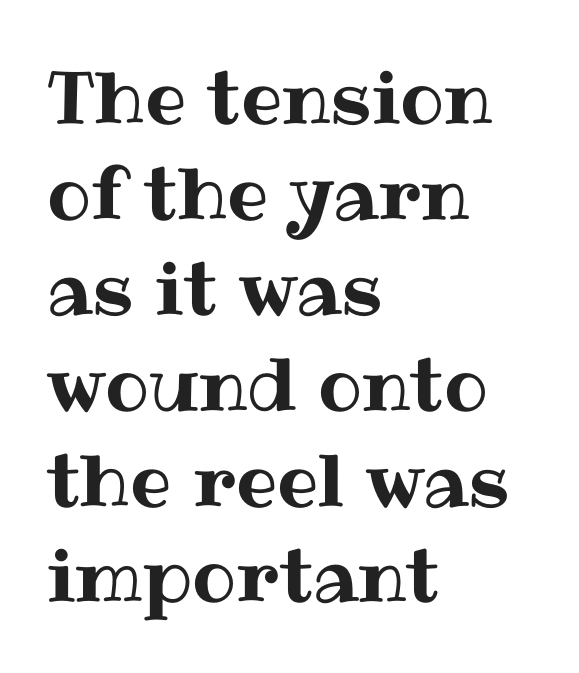
The image shows 73 px text type, upright; set left-aligned, normal line spacing (1.31x), normal letter spacing, not underlined; medium stroke contrast and a medium x-height.
